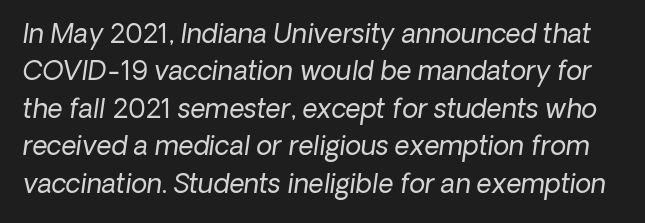
Does the lettering tilt? It does — this is italic. The space directly below the letters is spotless. Evenly set lines give the paragraph a standard silhouette. A typesetter would call this zero additional tracking. Weight class: somewhere from thin through regular.
